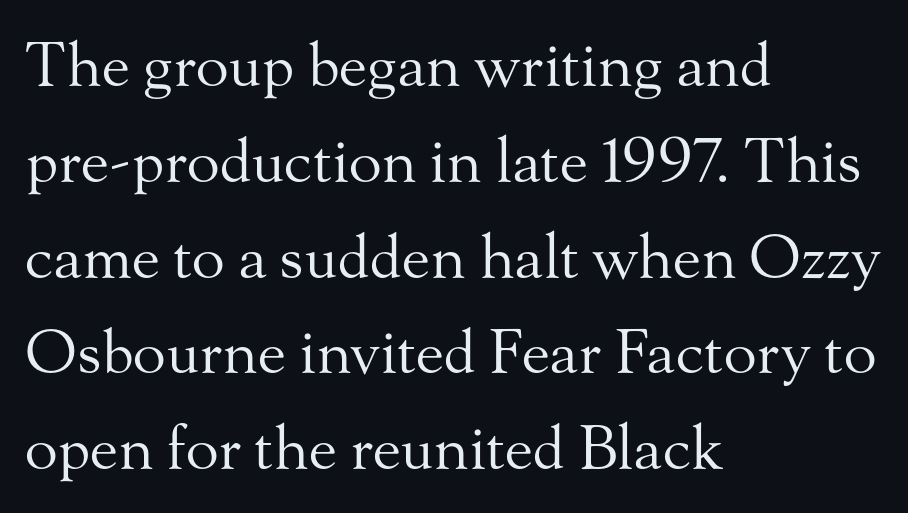
Lines of text with bare space underneath. The passage is arranged the way most books set body copy — flush left. If you drew a line through each stem, it would be perfectly vertical. Notice how descenders clear the ascenders below comfortably — that's standard leading. To sum up the face: it has serifs. These glyphs show unthickened strokes, regular width or finer.
